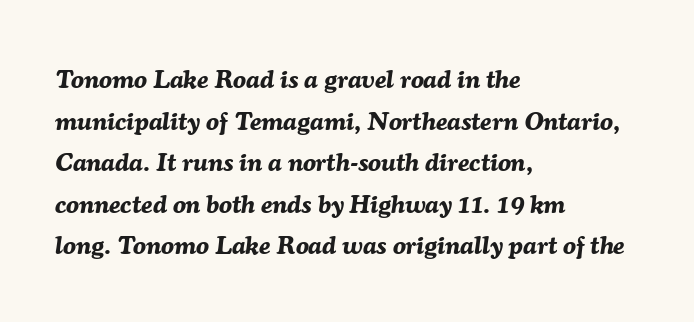
Q: Is the text bold? A: Yes.
Q: Is the text italic (slanted)? A: Yes, it leans right by about 7 degrees.
Q: Is the text underlined? A: No.
Q: How is the paragraph aligned? A: Left-aligned.
Q: Is the spacing between letters normal or unusually wide? A: Normal.
Q: Is the spacing between lines tight, normal or loose? A: Normal.
